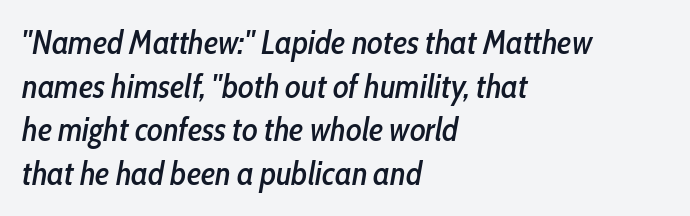
{"italic": "yes", "lean": "right", "slant_degrees": 10, "width": "condensed", "stroke_contrast": "low", "x_height": "medium", "monospaced": "no", "underline": "no", "align": "left", "line_spacing": "normal", "line_spacing_ratio": 1.32, "letter_spacing": "normal", "letter_spacing_em": 0.0, "glyph_px": 33}
